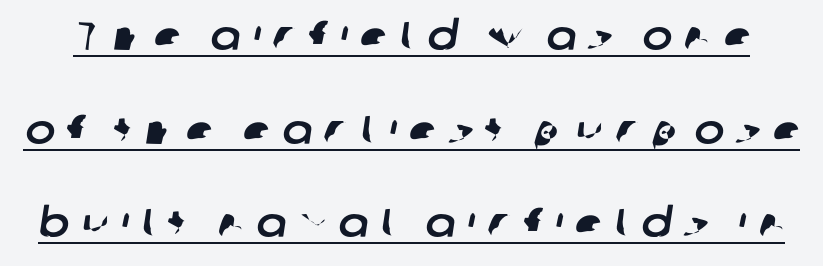
Q: Is the typeface a serif or a sans-serif typeface? A: Sans-serif.
Q: Is the text underlined? A: Yes.
Q: Is the spacing between letters normal or unusually wide? A: Unusually wide.
Q: Is the spacing between lines tight, normal or loose? A: Loose.
Q: Width (condensed, normal, or wide)? A: Normal.
Q: Stroke contrast? A: Low.
Q: x-height? A: Medium.
Q: Monospaced? A: No.
